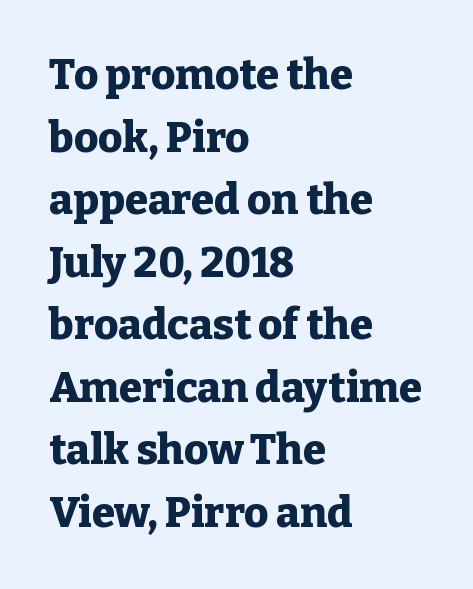
{"serif": "yes", "italic": "no", "bold": "yes", "weight": "heavy", "width": "normal", "stroke_contrast": "low", "x_height": "medium", "monospaced": "no", "underline": "no", "align": "left", "line_spacing": "normal", "line_spacing_ratio": 1.49, "letter_spacing": "normal", "letter_spacing_em": 0.0, "glyph_px": 42}
